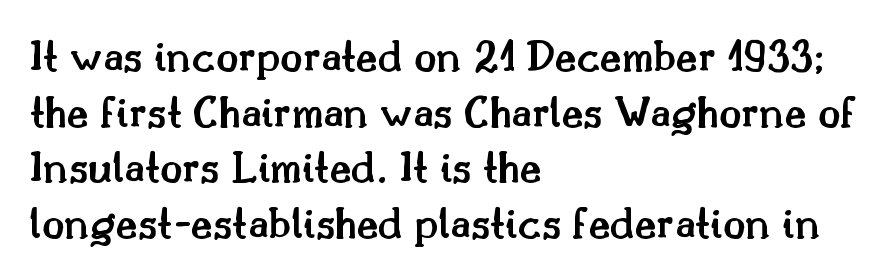
Q: Is the text bold? A: Semi-bold.
Q: Is the text italic (slanted)? A: No, it is upright.
Q: Is the typeface a serif or a sans-serif typeface? A: Serif.
Q: Is the text underlined? A: No.
Q: How is the paragraph aligned? A: Left-aligned.
Q: Is the spacing between letters normal or unusually wide? A: Normal.
Q: Width (condensed, normal, or wide)? A: Normal.
Q: Stroke contrast? A: Medium.
Q: x-height? A: Small.
Q: Monospaced? A: No.
